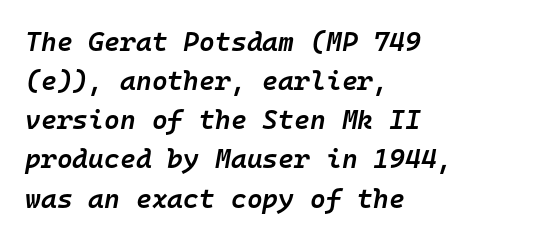
The face used here has a pronounced slope to its letters. Notice how descenders clear the ascenders below comfortably — that's standard leading. The ragged edge is on the right, which tells us the setting is flush left. The words here are not underlined.
